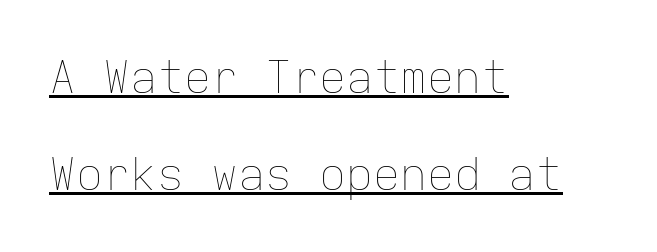
The rendering uses typewriter-style spacing with identical character cells. Airy leading. Unlike italic type, these characters show no tilt at all. A rule runs beneath these lines of type. You could call the tracking neutral — neither tight nor loose.
